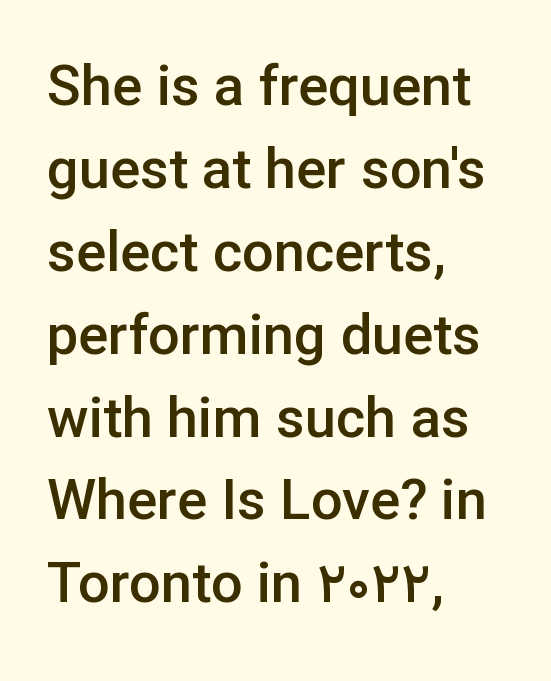
The face used here is rendered with its standard letterfit. The rag falls on the right side of this text block. I'd call this a sans setting — the letters go barefoot. In terms of weight, the rendering is demibold, just under bold. Nobody drew a line under any word here.
